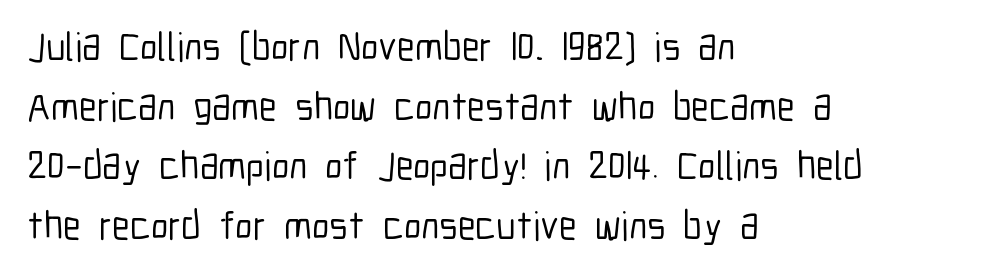
Q: Is the text italic (slanted)? A: No, it is upright.
Q: Is the typeface a serif or a sans-serif typeface? A: Sans-serif.
Q: Is the text underlined? A: No.
Q: How is the paragraph aligned? A: Left-aligned.
Q: Is the spacing between letters normal or unusually wide? A: Normal.
Q: Is the spacing between lines tight, normal or loose? A: Normal.
Q: Width (condensed, normal, or wide)? A: Condensed.
Q: Stroke contrast? A: Low.
Q: x-height? A: Medium.
Q: Monospaced? A: No.
